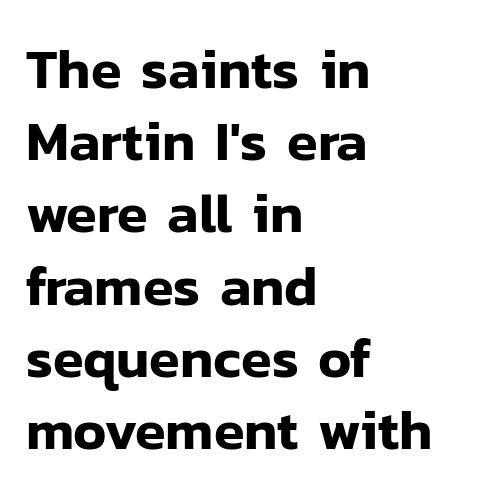
Q: Is the text italic (slanted)? A: No, it is upright.
Q: Is the typeface a serif or a sans-serif typeface? A: Sans-serif.
Q: Is the text underlined? A: No.
Q: How is the paragraph aligned? A: Left-aligned.
Q: Is the spacing between letters normal or unusually wide? A: Normal.
Q: Is the spacing between lines tight, normal or loose? A: Normal.
Q: Width (condensed, normal, or wide)? A: Normal.
Q: Stroke contrast? A: Low.
Q: x-height? A: Medium.
Q: Monospaced? A: No.
